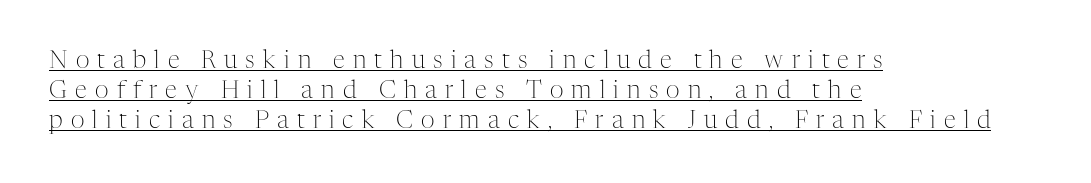
Weight class: somewhere from thin through regular. In CSS terms this would be text-align: left. Do the letters lean? They stand straight. This sample uses expanded letter spacing, leaving extra air between glyphs. A baseline rule has been typeset under these characters.
